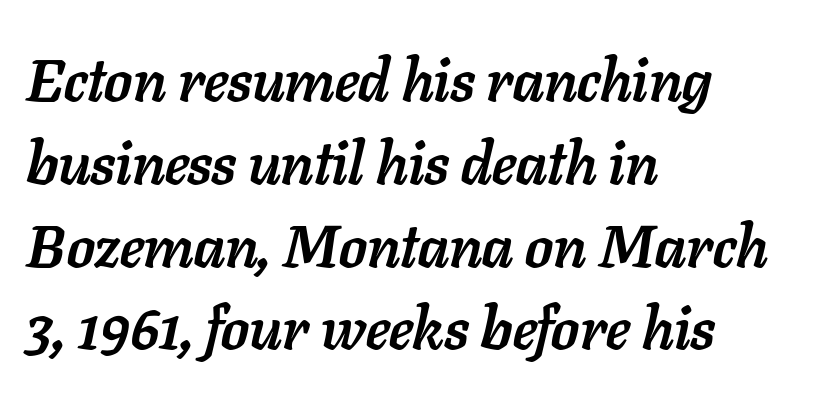
The image shows 60 px semibold type, italic (leaning right); set left-aligned, normal line spacing (1.38x), normal letter spacing, not underlined; low stroke contrast and a medium x-height.
